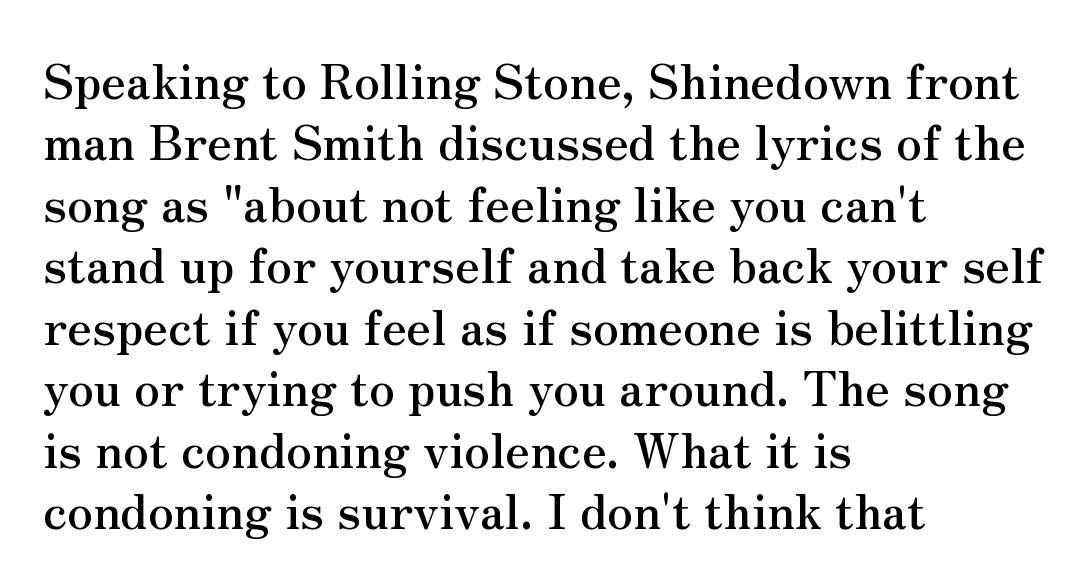
The string is rendered with underlining switched off. Unlike a clean sans, this face finishes its strokes with serifs. You could call the tracking neutral — neither tight nor loose. The rendering anchors every line to the left-hand side. The space between consecutive lines is moderate.
